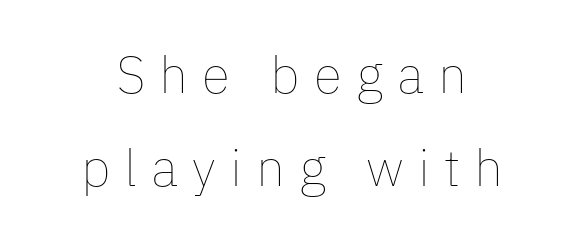
{"italic": "no", "bold": "no", "weight": "thin", "width": "normal", "stroke_contrast": "low", "x_height": "medium", "monospaced": "no", "underline": "no", "align": "center", "line_spacing_ratio": 1.78, "letter_spacing": "wide", "letter_spacing_em": 0.27, "glyph_px": 52}
